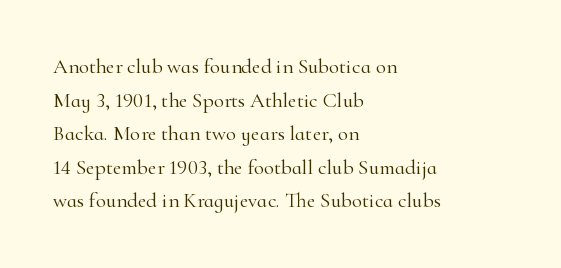
The image shows 21 px text type, upright; set left-aligned, normal line spacing (1.6x), normal letter spacing, not underlined.
